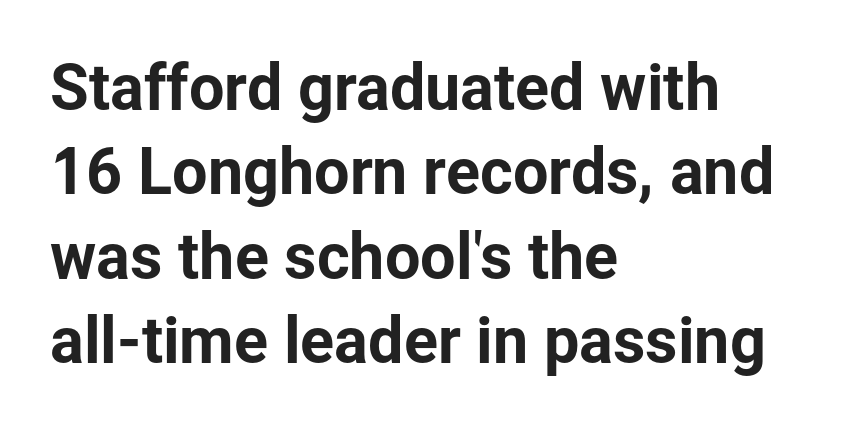
In terms of letterform style, serifs are entirely absent. Line spacing here is normal. Characters remain perfectly vertical along every line. Varying glyph widths throughout — classic text-font behaviour.
